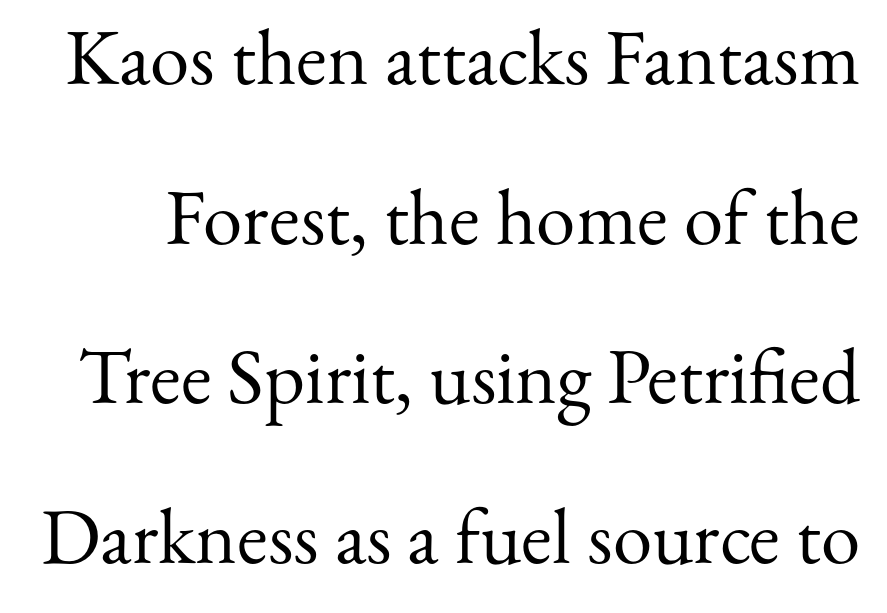
The image shows 79 px regular-weight serif type, upright; set loose line spacing (2.02x), normal letter spacing, not underlined; medium stroke contrast and a small x-height.
